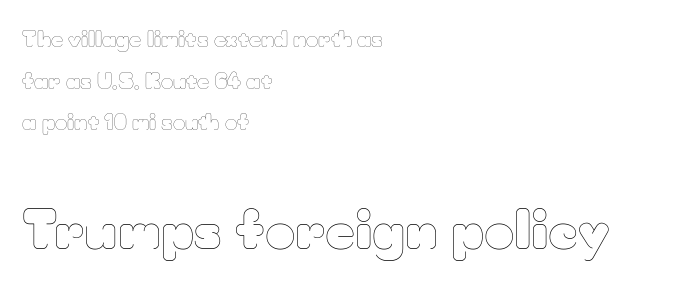
Character widths vary here, with narrow letters taking less room than wide ones. Bold? No — there's no thickening of the strokes. The font's upright variant was chosen for this text. These lines are set flush left with a ragged right edge. Reading top to bottom, the characters get bigger at the block break.
